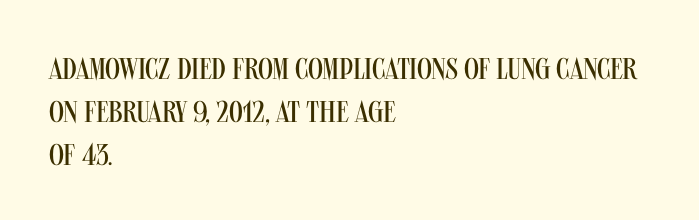
Q: Is the text bold? A: No.
Q: Is the text italic (slanted)? A: No, it is upright.
Q: Is the typeface a serif or a sans-serif typeface? A: Sans-serif.
Q: Is the text underlined? A: No.
Q: How is the paragraph aligned? A: Left-aligned.
Q: Is the spacing between letters normal or unusually wide? A: Normal.
Q: Is the spacing between lines tight, normal or loose? A: Normal.
Q: Width (condensed, normal, or wide)? A: Condensed.
Q: Stroke contrast? A: Medium.
Q: x-height? A: Large.
Q: Monospaced? A: No.
